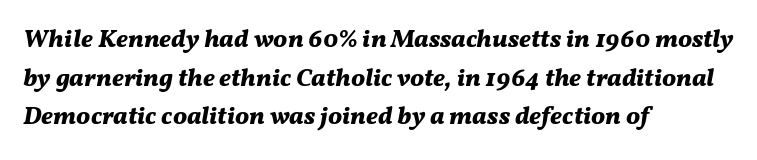
{"italic": "yes", "lean": "right", "slant_degrees": 11, "bold": "yes", "underline": "no", "align": "left", "line_spacing": "normal", "line_spacing_ratio": 1.55, "letter_spacing": "normal", "letter_spacing_em": 0.0, "glyph_px": 25}
